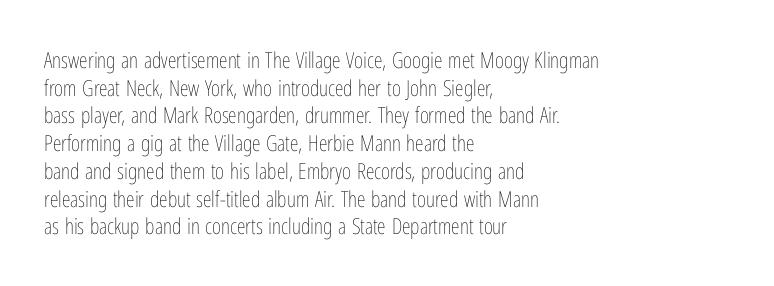
The image shows 22 px text type, upright; set left-aligned, normal line spacing (1.26x), normal letter spacing, not underlined.
